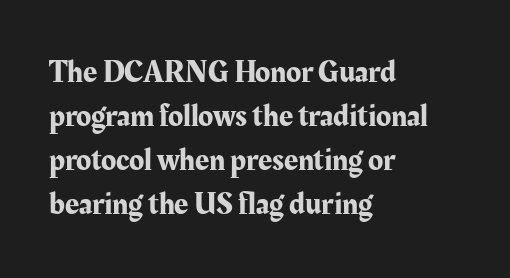
{"serif": "yes", "italic": "no", "width": "normal", "stroke_contrast": "medium", "x_height": "medium", "monospaced": "no", "underline": "no", "align": "left", "line_spacing": "normal", "line_spacing_ratio": 1.42, "letter_spacing": "normal", "letter_spacing_em": 0.0, "glyph_px": 31}
